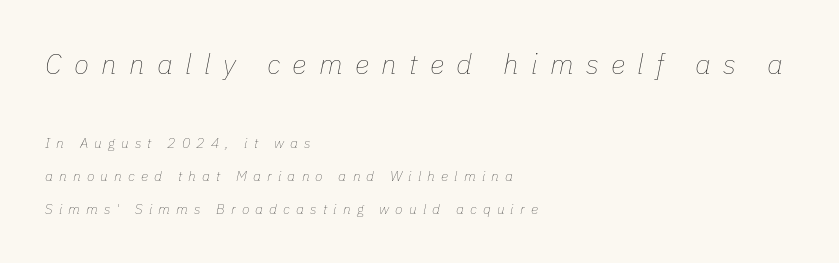
{"italic": "yes", "lean": "right", "slant_degrees": 11, "bold": "no", "weight": "thin", "width": "normal", "stroke_contrast": "low", "x_height": "medium", "monospaced": "no", "underline": "no", "align": "left", "line_spacing": "loose", "line_spacing_ratio": 2.35, "letter_spacing": "wide", "letter_spacing_em": 0.44, "larger_block": "first", "size_ratio": 2.0, "glyph_px": 28}
